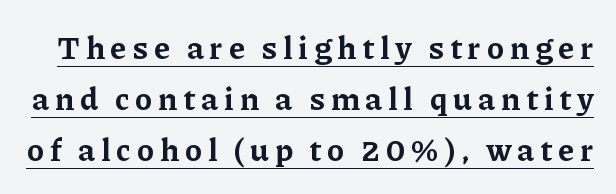
A typesetter would call this proportional, since set widths differ per character. Nope, not italic — everything's standing straight. Students, observe: this is what conventionally led text looks like. Pretty heavy lettering here — definitely bold. The typesetter has applied underlining to the passage shown. The designer went with a serif here, giving each stem small feet.
